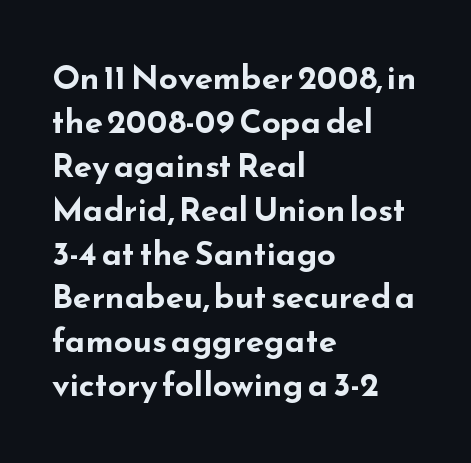
Q: Is the text bold? A: Yes.
Q: Is the text italic (slanted)? A: No, it is upright.
Q: Is the typeface a serif or a sans-serif typeface? A: Sans-serif.
Q: Is the text underlined? A: No.
Q: How is the paragraph aligned? A: Left-aligned.
Q: Is the spacing between letters normal or unusually wide? A: Normal.
Q: Is the spacing between lines tight, normal or loose? A: Normal.
Q: Width (condensed, normal, or wide)? A: Wide.
Q: Stroke contrast? A: Low.
Q: x-height? A: Small.
Q: Monospaced? A: No.
